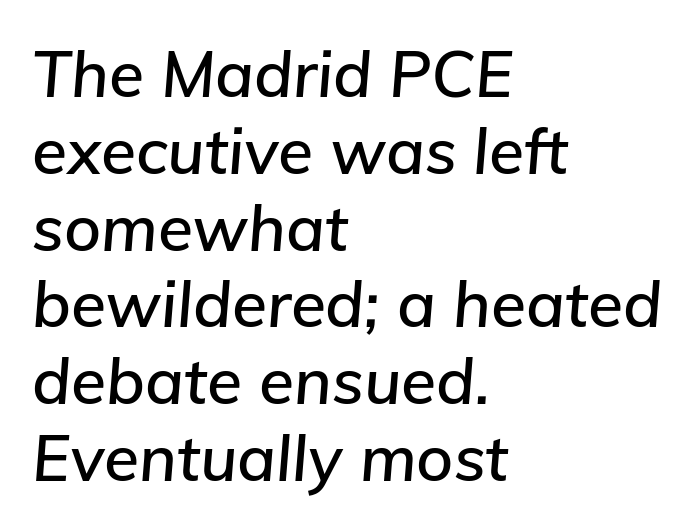
{"italic": "yes", "lean": "right", "slant_degrees": 5, "width": "normal", "stroke_contrast": "low", "x_height": "medium", "monospaced": "no", "underline": "no", "align": "left", "line_spacing_ratio": 1.2, "letter_spacing": "normal", "letter_spacing_em": 0.0, "glyph_px": 64}
